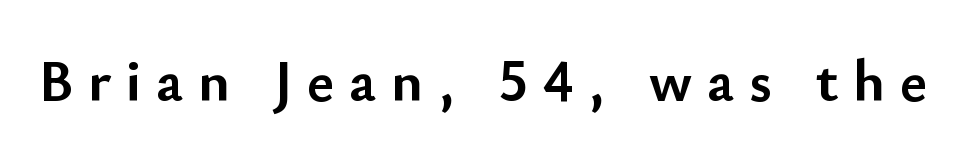
The image shows 59 px semibold sans-serif type, upright; set unusually wide letter spacing (+0.25 em), not underlined; low stroke contrast and a small x-height.
